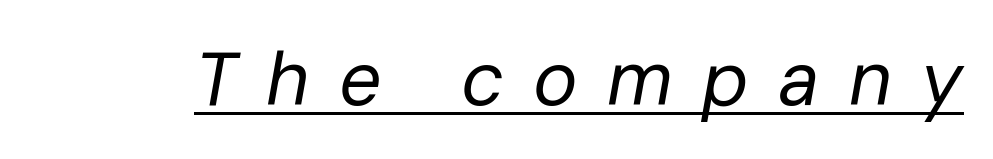
Q: Is the text bold? A: No.
Q: Is the text italic (slanted)? A: Yes, it leans right by about 10 degrees.
Q: Is the text underlined? A: Yes.
Q: Is the spacing between letters normal or unusually wide? A: Unusually wide.
Q: Width (condensed, normal, or wide)? A: Normal.
Q: Stroke contrast? A: Low.
Q: x-height? A: Medium.
Q: Monospaced? A: No.
